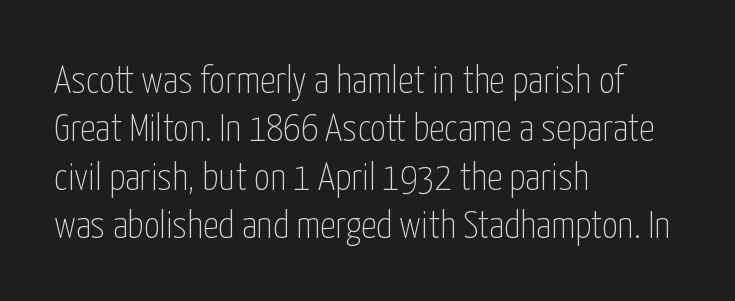
Q: Is the text bold? A: No.
Q: Is the text italic (slanted)? A: No, it is upright.
Q: Is the typeface a serif or a sans-serif typeface? A: Sans-serif.
Q: Is the text underlined? A: No.
Q: How is the paragraph aligned? A: Left-aligned.
Q: Is the spacing between letters normal or unusually wide? A: Normal.
Q: Width (condensed, normal, or wide)? A: Condensed.
Q: Stroke contrast? A: Low.
Q: x-height? A: Medium.
Q: Monospaced? A: No.
